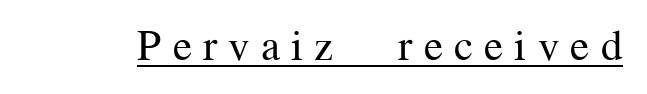
The face used here is seriffed, in the tradition of book romans. This is the regular roman posture of the typeface. You can see a thin bar hugging the bottom of the glyphs. Caption: face not bold, strokes unweighted.
